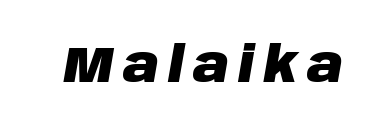
{"italic": "yes", "lean": "right", "slant_degrees": 10, "bold": "yes", "weight": "heavy", "width": "normal", "stroke_contrast": "low", "x_height": "large", "monospaced": "no", "underline": "no", "glyph_px": 49}
